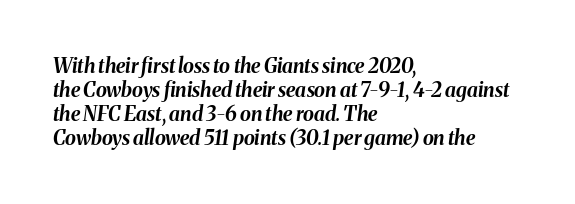
The setting favours the left margin, as ordinary paragraphs usually do. This sample uses an oblique cut, with every glyph tilted off the vertical. Emphasis by weight is at full strength: bold. Type without underlining. Observe the ordinary spacing: letters are neighbours, not strangers.
